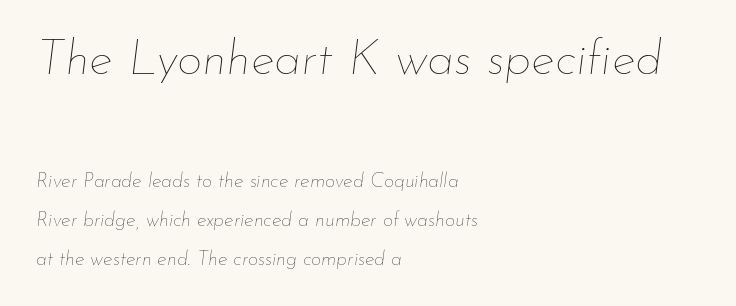
The image shows 50 px thin type, italic (leaning right); set left-aligned, loose line spacing (1.93x), normal letter spacing, not underlined; the first (top) block is 2.5x larger; low stroke contrast and a small x-height.
